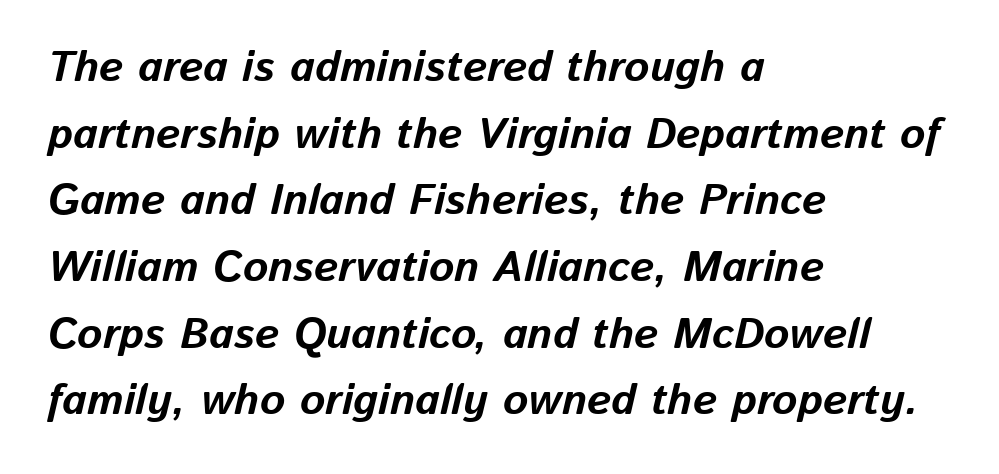
The image shows 43 px bold type, italic (leaning right); set left-aligned, normal line spacing (1.55x), normal letter spacing, not underlined; low stroke contrast and a medium x-height.
